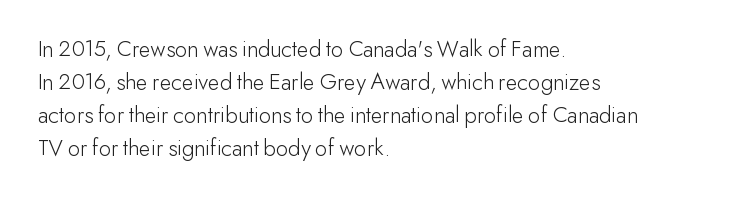
The image shows 24 px text type, upright; set left-aligned, normal line spacing (1.38x), normal letter spacing, not underlined.
